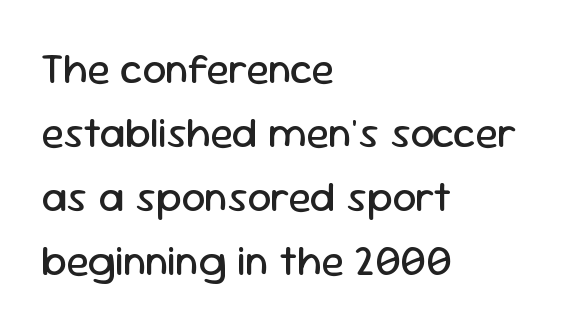
Where is the straight margin? On the left. Style check: upright. The passage shown is typed in a proportional face where columns would drift. You can tell from the bare stems that sans-serif type was used. No heavy texture on the line: the type isn't bold.
